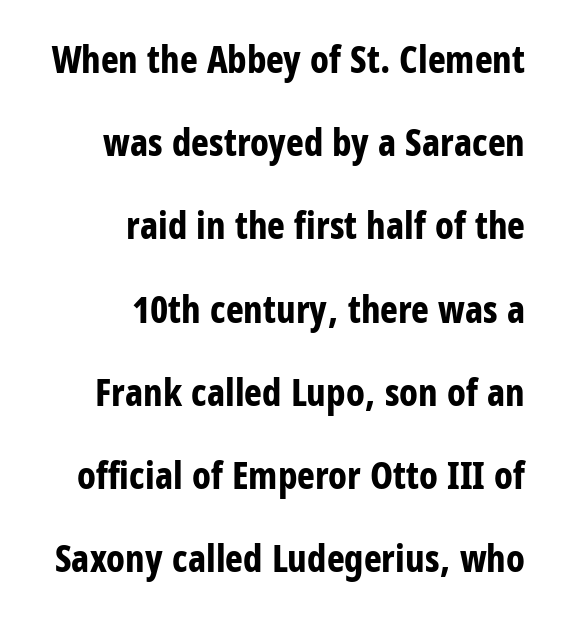
Between one letter and the next there's only the usual sliver of space. Just letters on the line, the space beneath them empty. Students, observe: this is what heavily led, spacious text looks like. The face used here is a sans, in the tradition of grotesques and geometrics.
